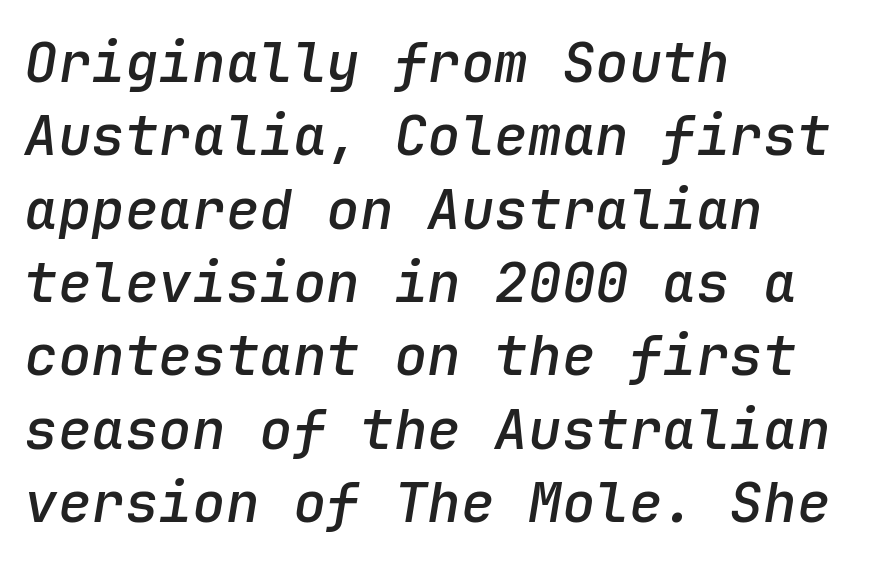
{"italic": "yes", "lean": "right", "slant_degrees": 9, "bold": "semi", "weight": "semibold", "width": "normal", "stroke_contrast": "low", "x_height": "medium", "monospaced": "yes", "underline": "no", "align": "left", "line_spacing": "normal", "line_spacing_ratio": 1.31, "letter_spacing": "normal", "letter_spacing_em": 0.0, "glyph_px": 56}
